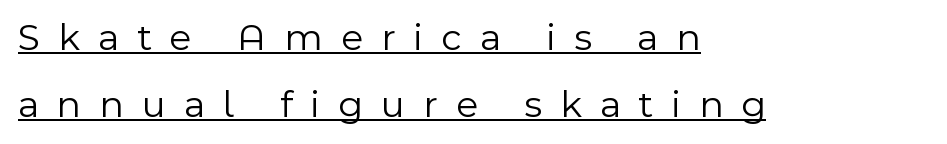
{"serif": "no", "italic": "no", "bold": "no", "weight": "light", "width": "normal", "x_height": "medium", "monospaced": "no", "underline": "yes", "align": "left", "line_spacing_ratio": 1.73, "letter_spacing": "wide", "letter_spacing_em": 0.47, "glyph_px": 39}
